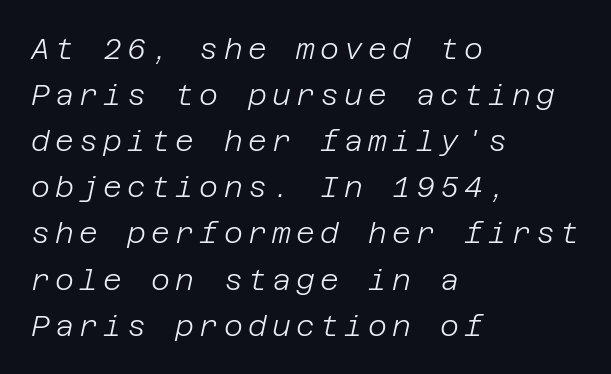
Weight class: somewhere from thin through regular. Each new line begins a customary step beneath the previous one. Each row of text sits above clean, open space. Every character sits at an angle, as italics do.
